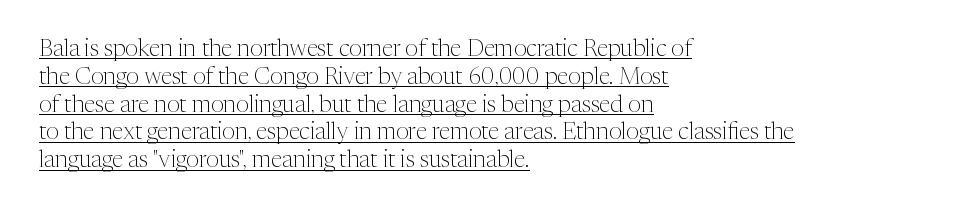
{"italic": "no", "bold": "no", "underline": "yes", "align": "left", "line_spacing_ratio": 1.21, "letter_spacing": "normal", "letter_spacing_em": 0.0, "glyph_px": 23}
